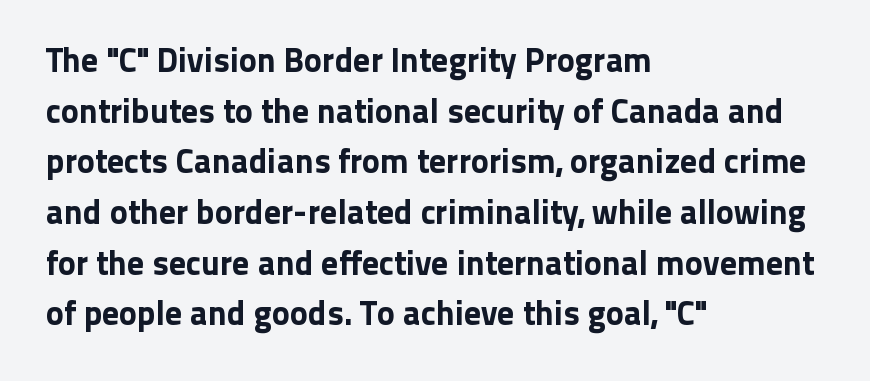
{"serif": "no", "italic": "no", "width": "normal", "stroke_contrast": "low", "x_height": "medium", "monospaced": "no", "underline": "no", "align": "left", "line_spacing": "normal", "line_spacing_ratio": 1.49, "letter_spacing": "normal", "letter_spacing_em": 0.0, "glyph_px": 34}
